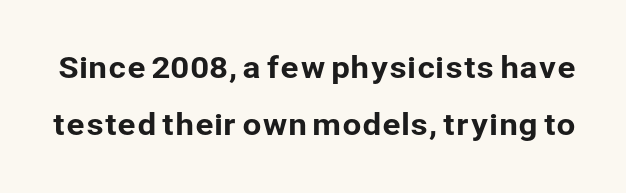
The image shows 30 px sans-serif type, upright; set loose line spacing (1.9x), normal letter spacing, not underlined; low stroke contrast and a medium x-height.
